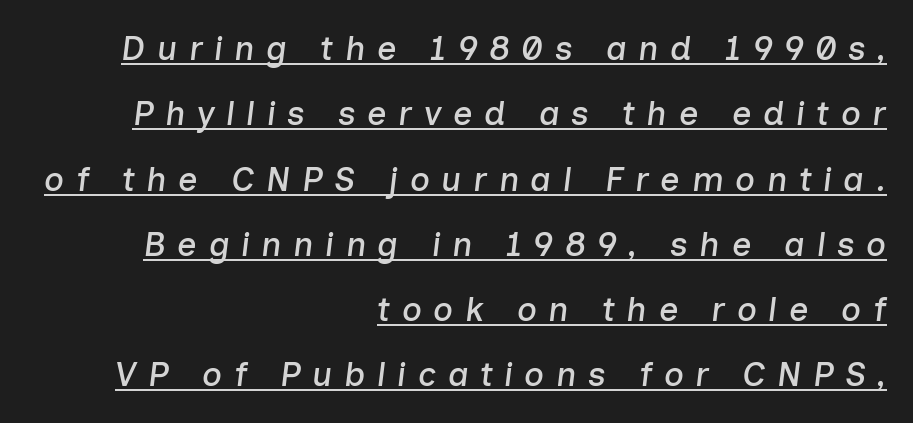
{"italic": "yes", "lean": "right", "slant_degrees": 7, "width": "normal", "stroke_contrast": "low", "x_height": "medium", "monospaced": "no", "underline": "yes", "align": "right", "line_spacing": "loose", "line_spacing_ratio": 1.92, "letter_spacing": "wide", "letter_spacing_em": 0.34, "glyph_px": 34}
